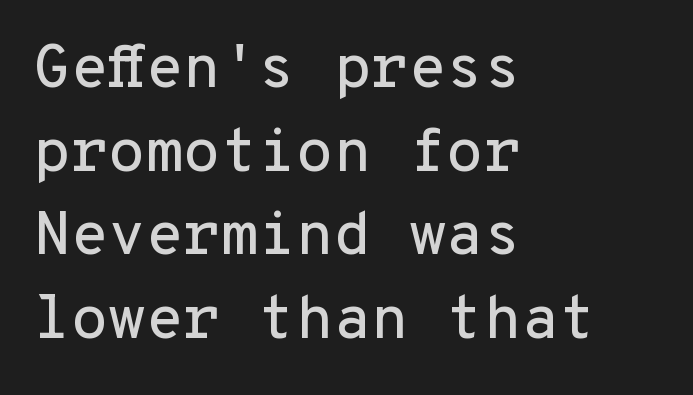
Q: Is the text italic (slanted)? A: No, it is upright.
Q: Is the typeface a serif or a sans-serif typeface? A: Sans-serif.
Q: Is the text underlined? A: No.
Q: How is the paragraph aligned? A: Left-aligned.
Q: Is the spacing between letters normal or unusually wide? A: Normal.
Q: Is the spacing between lines tight, normal or loose? A: Normal.
Q: Width (condensed, normal, or wide)? A: Normal.
Q: Stroke contrast? A: Low.
Q: x-height? A: Medium.
Q: Monospaced? A: Yes.
